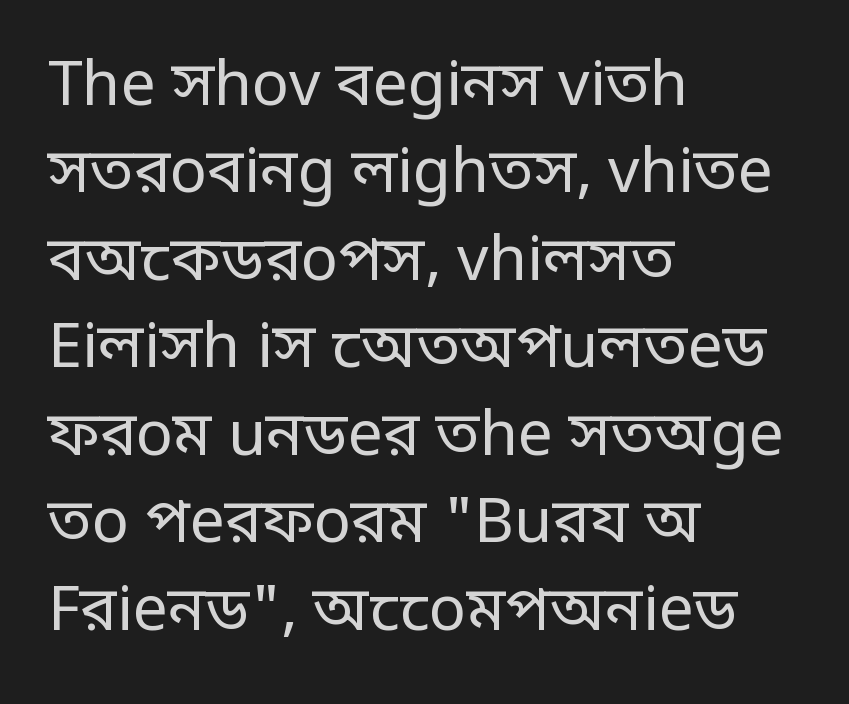
{"serif": "no", "italic": "no", "bold": "no", "weight": "regular", "width": "condensed", "stroke_contrast": "low", "monospaced": "no", "underline": "no", "align": "left", "line_spacing": "normal", "line_spacing_ratio": 1.41, "letter_spacing": "normal", "letter_spacing_em": 0.0, "glyph_px": 62}
